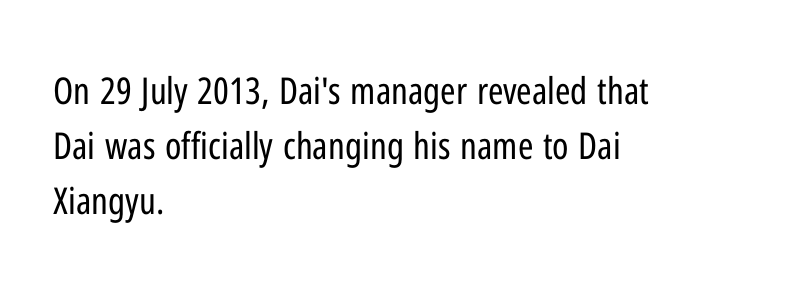
{"serif": "no", "italic": "no", "bold": "no", "weight": "regular", "width": "condensed", "stroke_contrast": "low", "x_height": "medium", "monospaced": "no", "underline": "no", "align": "left", "line_spacing": "normal", "line_spacing_ratio": 1.49, "letter_spacing": "normal", "letter_spacing_em": 0.0, "glyph_px": 37}
